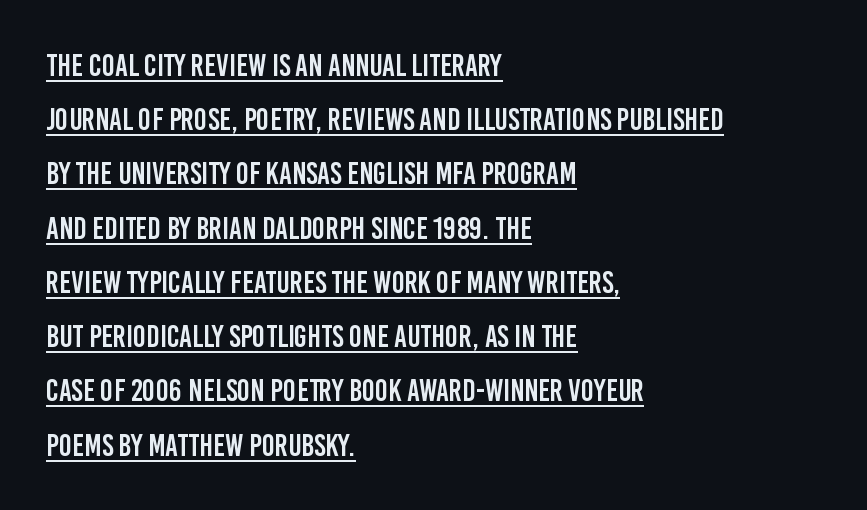
The image shows 31 px condensed sans-serif type, upright; set left-aligned, line spacing 1.75x, normal letter spacing, underlined; low stroke contrast and a large x-height.
